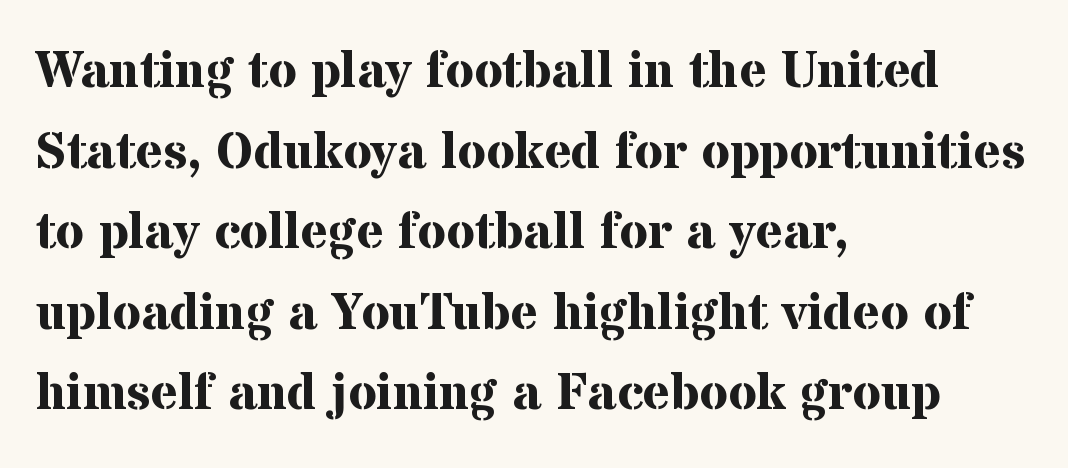
{"serif": "yes", "italic": "no", "bold": "yes", "weight": "bold", "width": "normal", "stroke_contrast": "medium", "x_height": "medium", "monospaced": "no", "underline": "no", "align": "left", "line_spacing": "normal", "line_spacing_ratio": 1.55, "letter_spacing": "normal", "letter_spacing_em": 0.0, "glyph_px": 52}
